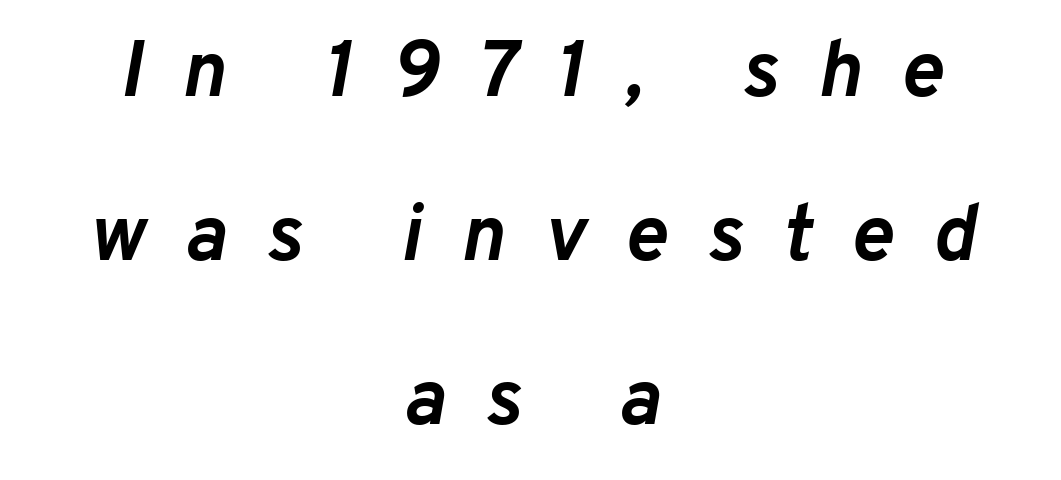
The image shows 80 px semibold type, italic (leaning right); set centered, loose line spacing (2.05x), unusually wide letter spacing (+0.49 em), not underlined; low stroke contrast and a medium x-height.
